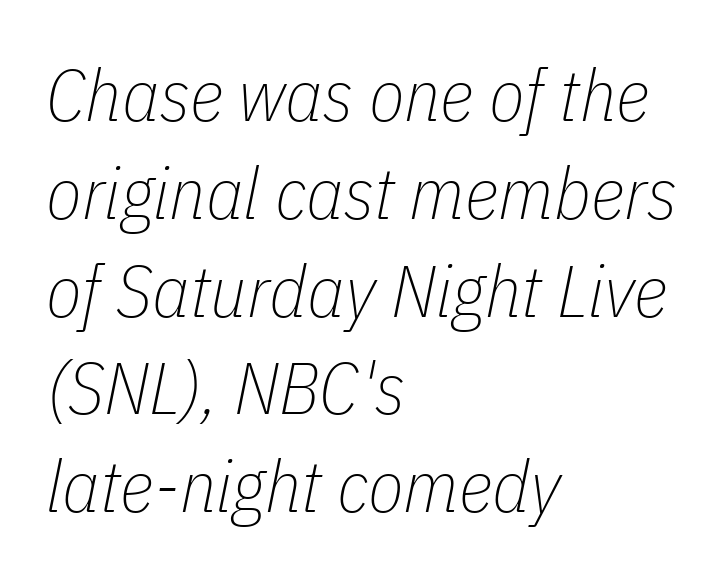
The image shows 73 px thin, condensed type, italic (leaning right); set left-aligned, normal line spacing (1.34x), normal letter spacing, not underlined; low stroke contrast and a medium x-height.
